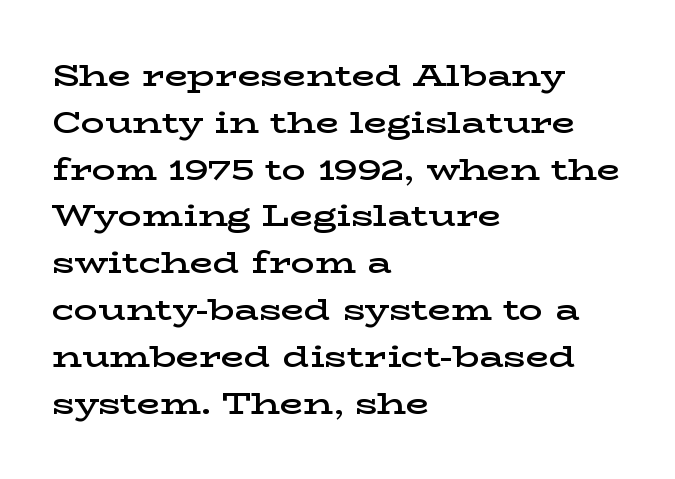
Q: Is the text bold? A: Semi-bold.
Q: Is the text italic (slanted)? A: No, it is upright.
Q: Is the typeface a serif or a sans-serif typeface? A: Serif.
Q: Is the text underlined? A: No.
Q: How is the paragraph aligned? A: Left-aligned.
Q: Is the spacing between letters normal or unusually wide? A: Normal.
Q: Is the spacing between lines tight, normal or loose? A: Normal.
Q: Width (condensed, normal, or wide)? A: Wide.
Q: Stroke contrast? A: Low.
Q: x-height? A: Medium.
Q: Monospaced? A: No.
